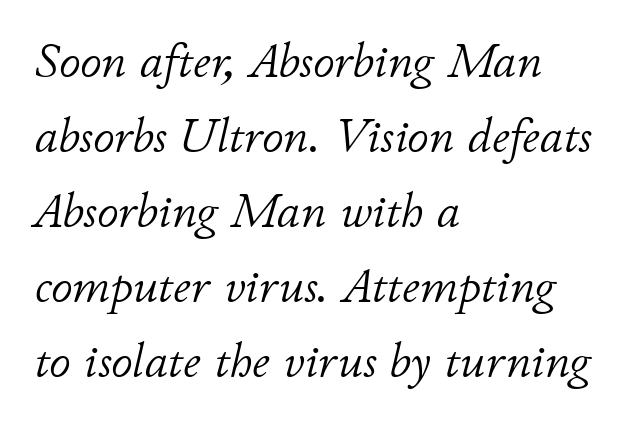
Honestly, there is no underline to notice here at all. In terms of leading, this rendering sits right in the middle. Here the designer chose a conventional face with non-uniform glyph widths. Caption: standard tracking, unaltered. The font's italic variant was chosen for this text.
